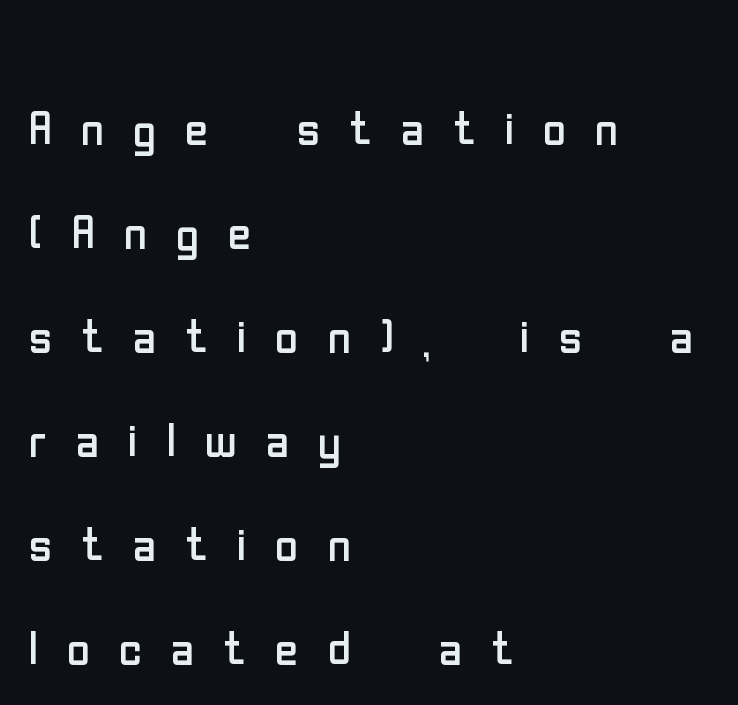
The image shows 63 px regular-weight, condensed sans-serif type, upright; set left-aligned, normal line spacing (1.65x), unusually wide letter spacing (+0.46 em), not underlined; low stroke contrast and a medium x-height.
